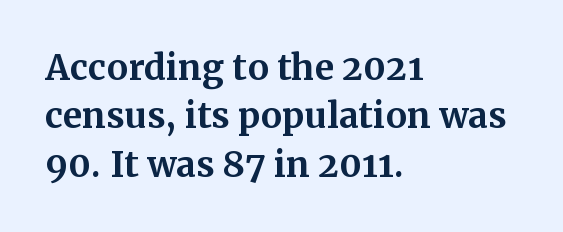
The passage shown is not underscored anywhere. Characters follow at the spacing the type designer built in. Notice how descenders clear the ascenders below comfortably — that's standard leading. How heavy is the stroke? Heavy — this is a bold. The rendering uses natural spacing where letterforms have individual widths. This is serif lettering, the kind often seen in printed books.
